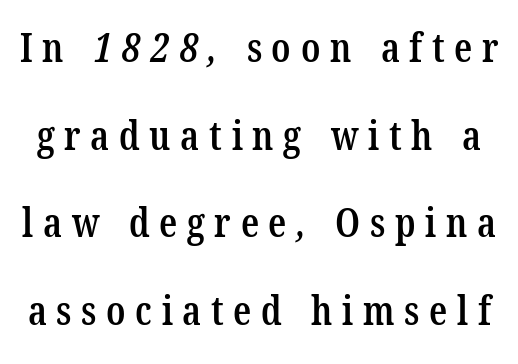
The image shows 40 px semibold, condensed serif type; set loose line spacing (2.19x), unusually wide letter spacing (+0.24 em), not underlined; low stroke contrast and a medium x-height.
